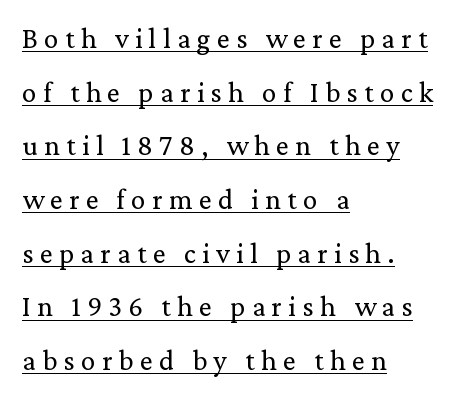
The image shows 29 px regular-weight serif type, upright; set left-aligned, line spacing 1.85x, unusually wide letter spacing (+0.22 em), underlined; low stroke contrast and a medium x-height.
